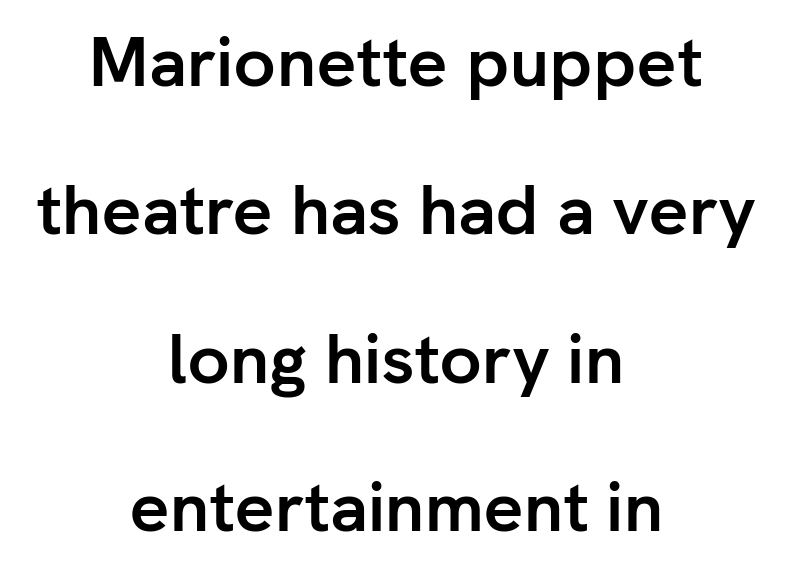
{"serif": "no", "italic": "no", "bold": "yes", "weight": "semibold", "width": "normal", "stroke_contrast": "low", "x_height": "medium", "monospaced": "no", "underline": "no", "align": "center", "line_spacing": "loose", "line_spacing_ratio": 2.12, "letter_spacing": "normal", "letter_spacing_em": 0.0, "glyph_px": 70}
